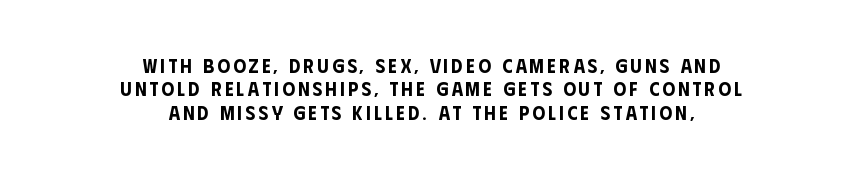
{"italic": "no", "underline": "no", "align": "center", "line_spacing_ratio": 1.17, "glyph_px": 20}
